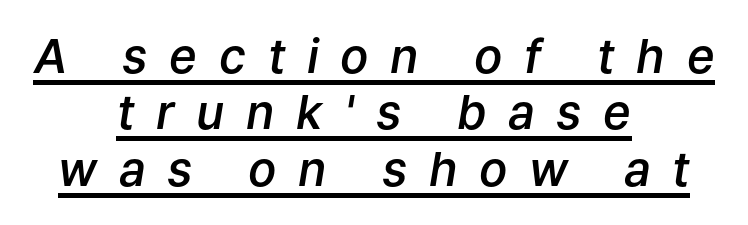
Q: Is the text bold? A: Semi-bold.
Q: Is the text italic (slanted)? A: Yes, it leans right by about 9 degrees.
Q: Is the text underlined? A: Yes.
Q: How is the paragraph aligned? A: Centered.
Q: Is the spacing between letters normal or unusually wide? A: Unusually wide.
Q: Width (condensed, normal, or wide)? A: Normal.
Q: Stroke contrast? A: Low.
Q: x-height? A: Medium.
Q: Monospaced? A: No.
